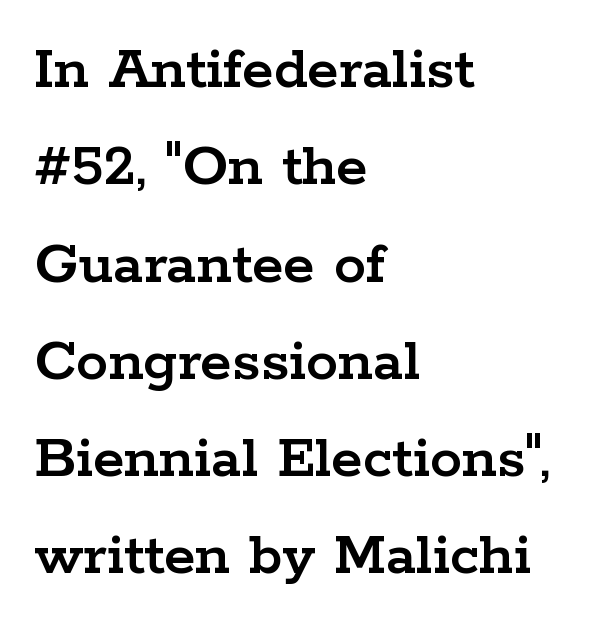
{"serif": "yes", "italic": "no", "width": "wide", "stroke_contrast": "low", "x_height": "medium", "monospaced": "no", "underline": "no", "align": "left", "line_spacing": "normal", "line_spacing_ratio": 1.52, "letter_spacing": "normal", "letter_spacing_em": 0.0, "glyph_px": 64}
